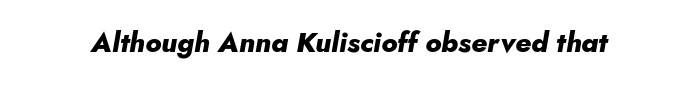
{"italic": "yes", "lean": "right", "slant_degrees": 10, "bold": "yes", "weight": "heavy", "width": "normal", "stroke_contrast": "low", "x_height": "small", "monospaced": "no", "underline": "no", "letter_spacing": "normal", "letter_spacing_em": 0.0, "glyph_px": 28}
